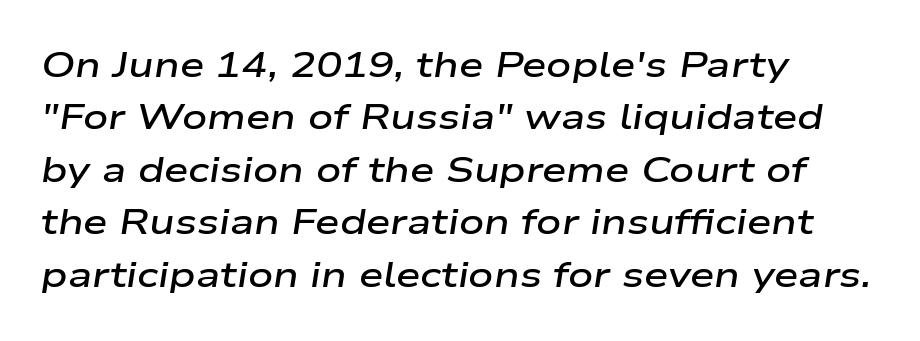
The letters advance in unequal steps, a hallmark of proportional type. The passage shown is semibold, sitting just below true bold. Evenly set lines give the paragraph a standard silhouette. The words here are not underlined.
